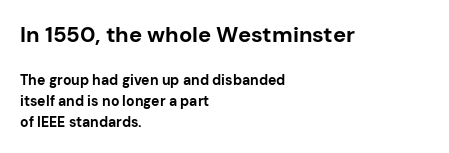
Q: Is the text bold? A: Yes.
Q: Is the text italic (slanted)? A: No, it is upright.
Q: Is the text underlined? A: No.
Q: How is the paragraph aligned? A: Left-aligned.
Q: Is the spacing between letters normal or unusually wide? A: Normal.
Q: Is the spacing between lines tight, normal or loose? A: Normal.
Q: Which block of text is set in a larger size, the first (top) or the second (bottom)? A: The first (top) one.
